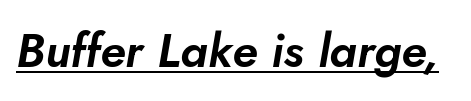
The letters are slanted; this is an italic face. The line texture is even and compact thanks to regular tracking. The letters advance in unequal steps, a hallmark of proportional type. A baseline rule has been typeset under these characters.
